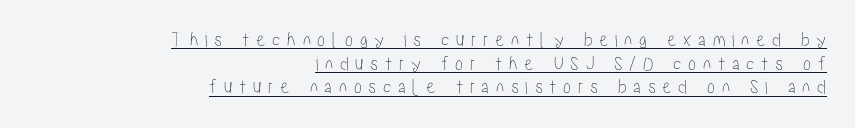
{"italic": "no", "underline": "yes", "align": "right", "line_spacing": "tight", "line_spacing_ratio": 1.13, "letter_spacing": "wide", "letter_spacing_em": 0.31, "glyph_px": 21}
